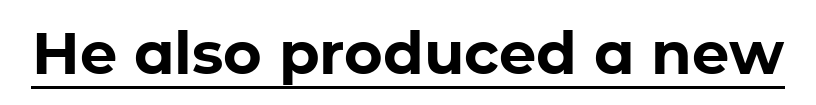
Q: Is the text bold? A: Yes.
Q: Is the text italic (slanted)? A: No, it is upright.
Q: Is the typeface a serif or a sans-serif typeface? A: Sans-serif.
Q: Is the text underlined? A: Yes.
Q: Is the spacing between letters normal or unusually wide? A: Normal.
Q: Width (condensed, normal, or wide)? A: Normal.
Q: Stroke contrast? A: Low.
Q: x-height? A: Medium.
Q: Monospaced? A: No.
